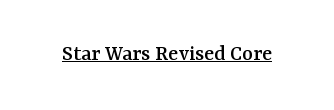
Q: Is the text italic (slanted)? A: No, it is upright.
Q: Is the text underlined? A: Yes.
Q: Is the spacing between letters normal or unusually wide? A: Normal.
